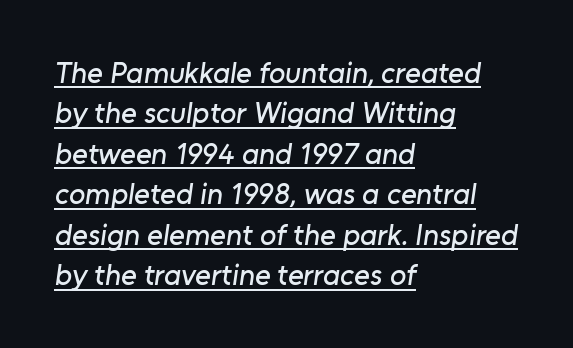
{"serif": "no", "width": "normal", "stroke_contrast": "low", "x_height": "medium", "monospaced": "no", "underline": "yes", "align": "left", "line_spacing": "normal", "line_spacing_ratio": 1.35, "letter_spacing": "normal", "letter_spacing_em": 0.0, "glyph_px": 30}
